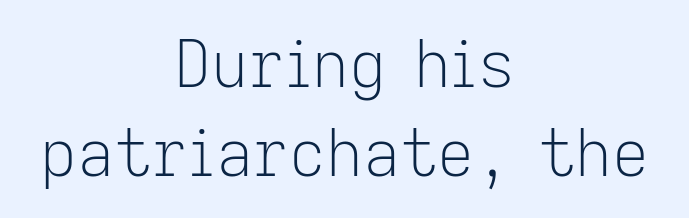
The words here are not underlined. Notice how descenders clear the ascenders below comfortably — that's standard leading. Weight class: somewhere from thin through regular. Each line is balanced around a shared central axis. Students, note that the glyphs here touch the page at normal intervals.
